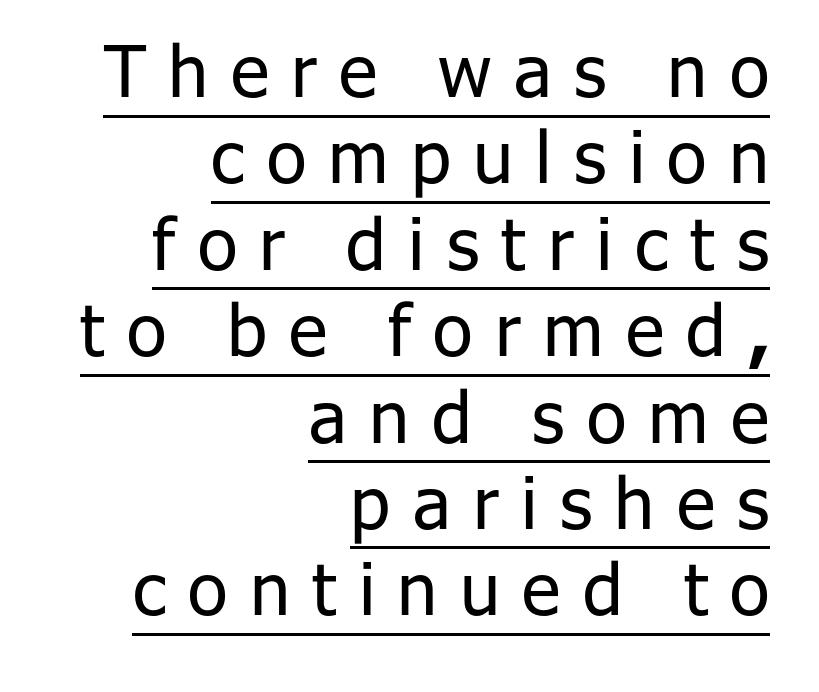
Q: Is the text bold? A: No.
Q: Is the text italic (slanted)? A: No, it is upright.
Q: Is the typeface a serif or a sans-serif typeface? A: Sans-serif.
Q: Is the text underlined? A: Yes.
Q: How is the paragraph aligned? A: Right-aligned.
Q: Is the spacing between letters normal or unusually wide? A: Unusually wide.
Q: Width (condensed, normal, or wide)? A: Normal.
Q: Stroke contrast? A: Low.
Q: x-height? A: Medium.
Q: Monospaced? A: No.
